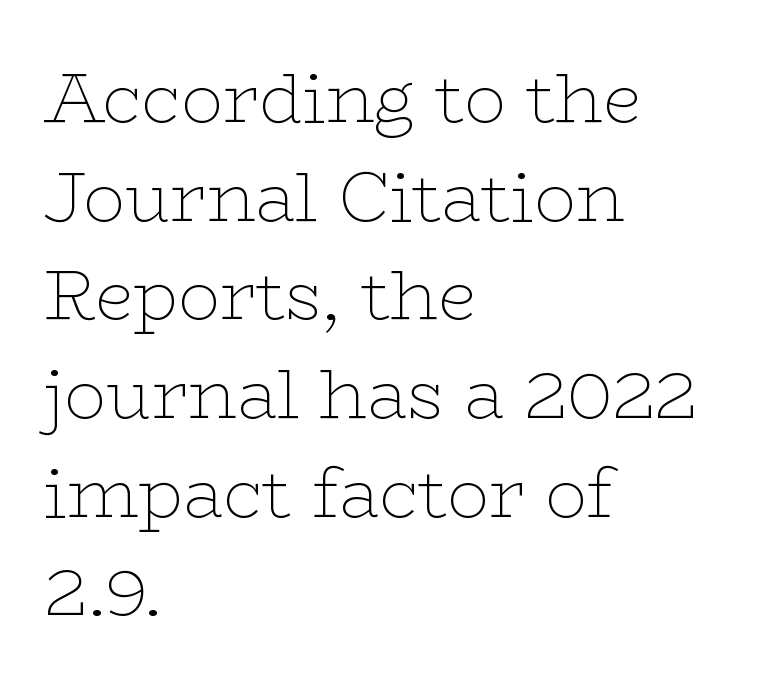
The image shows 69 px thin, wide serif type, upright; set left-aligned, normal line spacing (1.43x), normal letter spacing, not underlined; low stroke contrast and a medium x-height.
